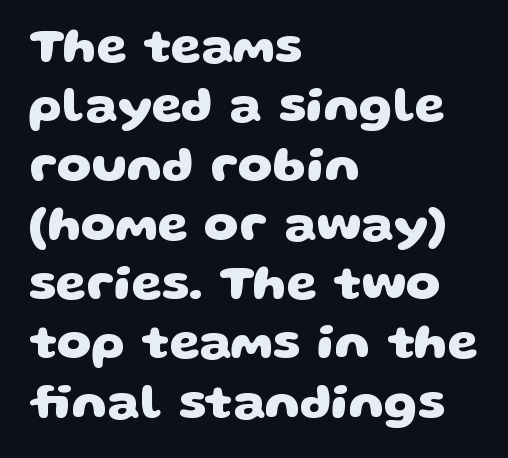
The image shows 49 px heavy, wide sans-serif type; set left-aligned, line spacing 1.21x, normal letter spacing, not underlined; low stroke contrast and a large x-height.
